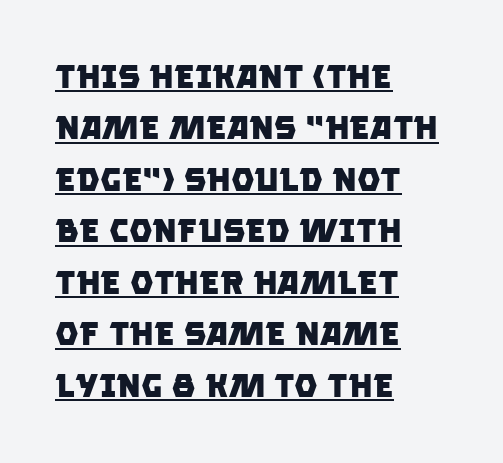
{"serif": "no", "bold": "yes", "weight": "heavy", "width": "normal", "stroke_contrast": "low", "x_height": "large", "monospaced": "no", "underline": "yes", "align": "left", "line_spacing": "normal", "line_spacing_ratio": 1.56, "letter_spacing": "normal", "letter_spacing_em": 0.0, "glyph_px": 33}
